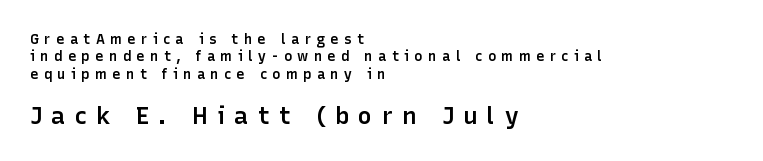
The image shows 24 px text type, upright; set left-aligned, line spacing 1.24x, unusually wide letter spacing (+0.38 em), not underlined; the second (bottom) block is 1.71x larger.
